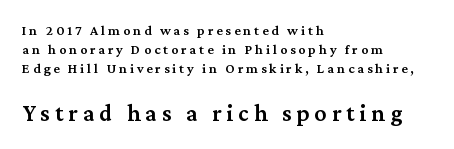
Q: Is the text bold? A: Semi-bold.
Q: Is the text italic (slanted)? A: No, it is upright.
Q: Is the text underlined? A: No.
Q: How is the paragraph aligned? A: Left-aligned.
Q: Is the spacing between letters normal or unusually wide? A: Unusually wide.
Q: Is the spacing between lines tight, normal or loose? A: Normal.
Q: Which block of text is set in a larger size, the first (top) or the second (bottom)? A: The second (bottom) one.
